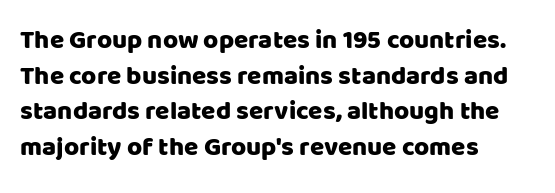
The image shows 26 px text type, upright; set left-aligned, normal line spacing (1.37x), normal letter spacing, not underlined.
